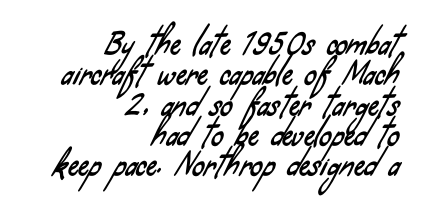
{"serif": "no", "width": "condensed", "stroke_contrast": "low", "x_height": "small", "monospaced": "no", "underline": "no", "align": "right", "line_spacing": "tight", "line_spacing_ratio": 1.01, "letter_spacing": "normal", "letter_spacing_em": 0.0, "glyph_px": 30}
